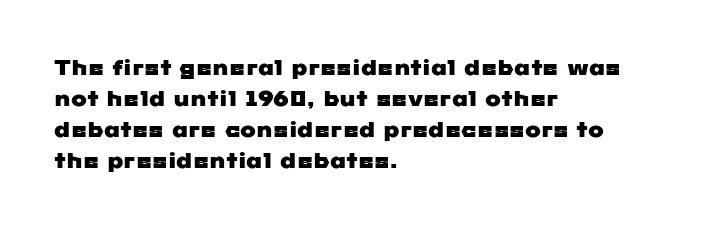
The lines in this sample share a left origin and differ only in where they stop. Underline: absent. If you measured baseline to baseline, you'd find a middling distance. Caption: standard tracking, unaltered.
